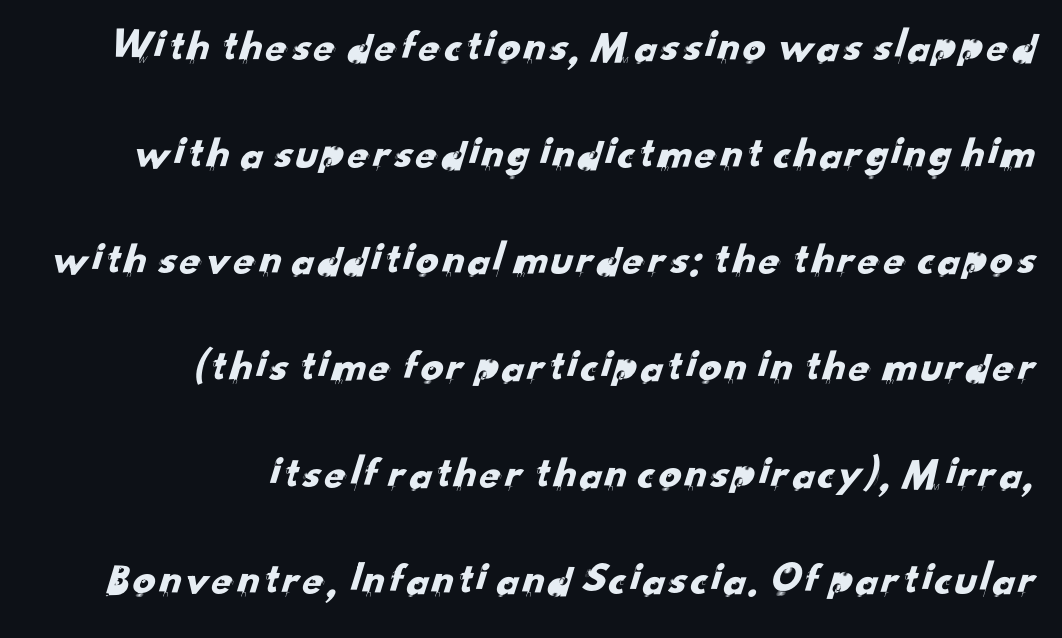
{"serif": "no", "width": "normal", "stroke_contrast": "low", "x_height": "small", "monospaced": "no", "underline": "no", "align": "right", "line_spacing": "loose", "line_spacing_ratio": 2.37, "letter_spacing": "normal", "letter_spacing_em": 0.0, "glyph_px": 45}
